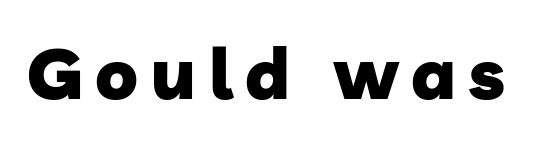
The image shows 71 px heavy sans-serif type; set not underlined; low stroke contrast and a medium x-height.
